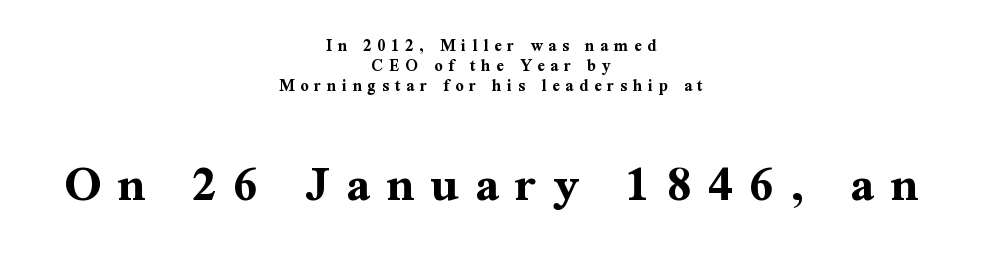
The image shows 53 px bold serif type, upright; set centered, tight line spacing (1.1x), unusually wide letter spacing (+0.32 em), not underlined; the second (bottom) block is 2.94x larger; medium stroke contrast and a medium x-height.
